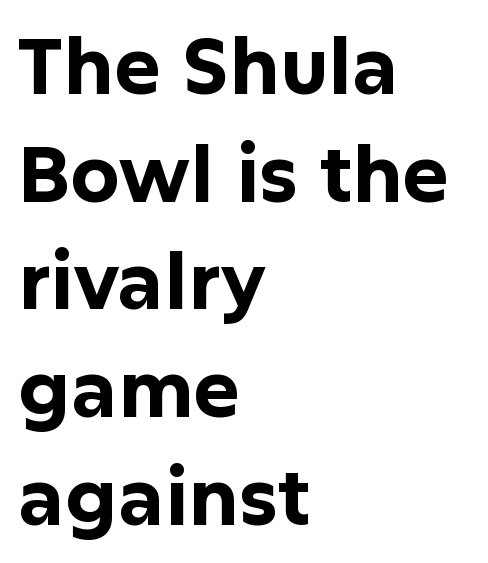
The image shows 78 px bold sans-serif type, upright; set left-aligned, normal line spacing (1.38x), normal letter spacing, not underlined; low stroke contrast and a medium x-height.
